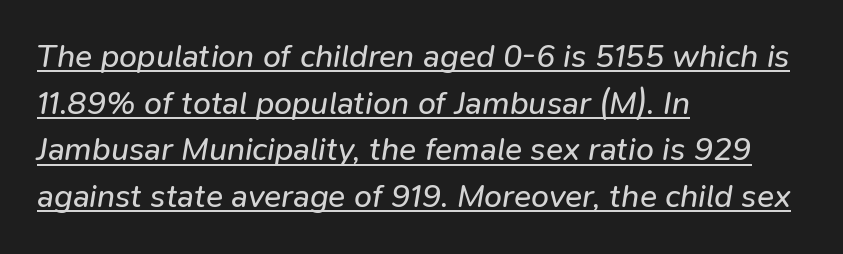
Q: Is the text bold? A: No.
Q: Is the text italic (slanted)? A: Yes, it leans right by about 9 degrees.
Q: Is the text underlined? A: Yes.
Q: How is the paragraph aligned? A: Left-aligned.
Q: Is the spacing between letters normal or unusually wide? A: Normal.
Q: Is the spacing between lines tight, normal or loose? A: Normal.
Q: Width (condensed, normal, or wide)? A: Normal.
Q: Stroke contrast? A: Low.
Q: x-height? A: Medium.
Q: Monospaced? A: No.
